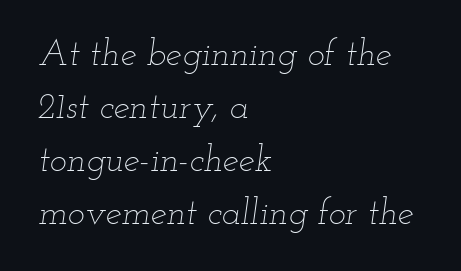
{"italic": "yes", "lean": "right", "slant_degrees": 12, "bold": "no", "weight": "thin", "width": "wide", "stroke_contrast": "low", "x_height": "small", "monospaced": "no", "underline": "no", "align": "left", "line_spacing": "normal", "line_spacing_ratio": 1.47, "letter_spacing": "normal", "letter_spacing_em": 0.0, "glyph_px": 36}
